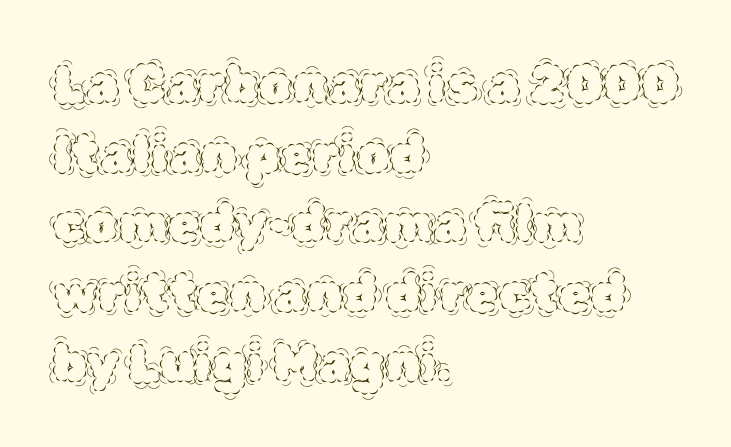
The image shows 52 px thin type, upright; set left-aligned, normal line spacing (1.34x), normal letter spacing, not underlined; a large x-height.
